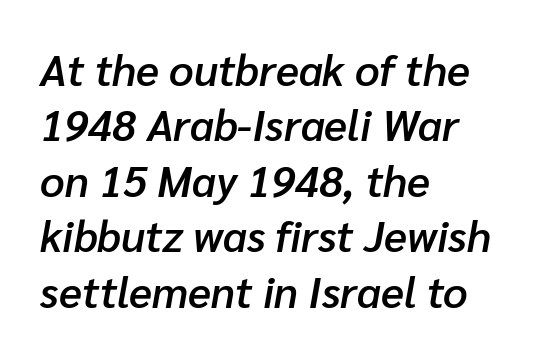
Q: Is the text bold? A: Semi-bold.
Q: Is the text italic (slanted)? A: Yes, it leans right by about 10 degrees.
Q: Is the text underlined? A: No.
Q: How is the paragraph aligned? A: Left-aligned.
Q: Is the spacing between letters normal or unusually wide? A: Normal.
Q: Is the spacing between lines tight, normal or loose? A: Normal.
Q: Width (condensed, normal, or wide)? A: Normal.
Q: Stroke contrast? A: Low.
Q: x-height? A: Medium.
Q: Monospaced? A: No.
